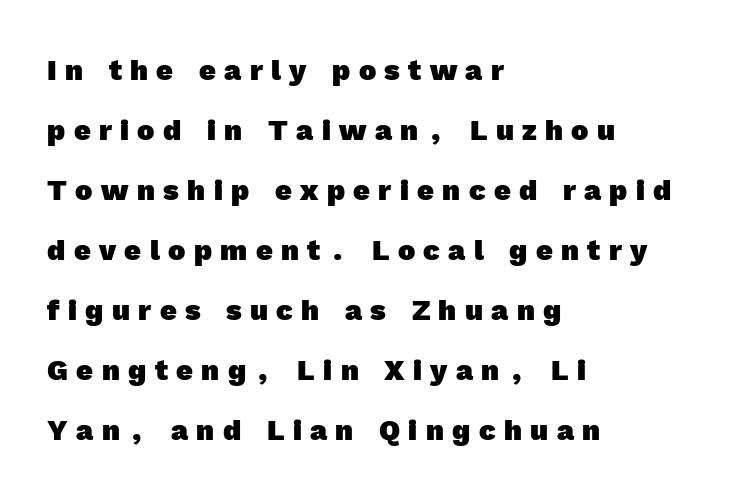
{"serif": "no", "bold": "yes", "weight": "heavy", "width": "normal", "x_height": "medium", "monospaced": "no", "underline": "no", "align": "left", "line_spacing": "loose", "line_spacing_ratio": 2.07, "letter_spacing": "wide", "letter_spacing_em": 0.29, "glyph_px": 29}
